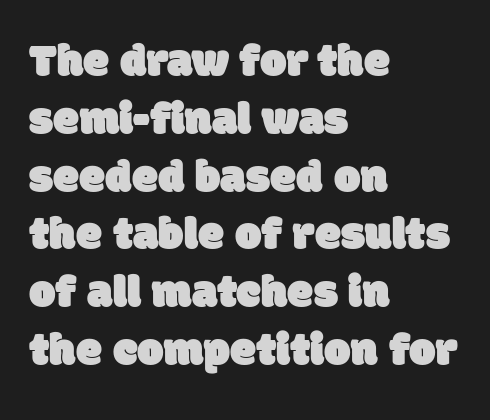
{"serif": "no", "width": "normal", "stroke_contrast": "low", "x_height": "large", "monospaced": "no", "underline": "no", "align": "left", "line_spacing_ratio": 1.23, "letter_spacing": "normal", "letter_spacing_em": 0.0, "glyph_px": 47}
